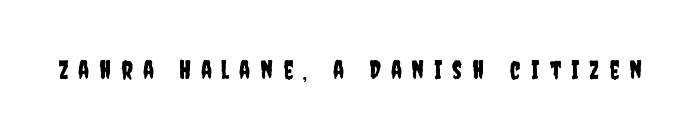
Tracking value appears strongly positive — letters spread wide. Is there any slant? The stems are plumb. This rendering features lettering with no underline.
